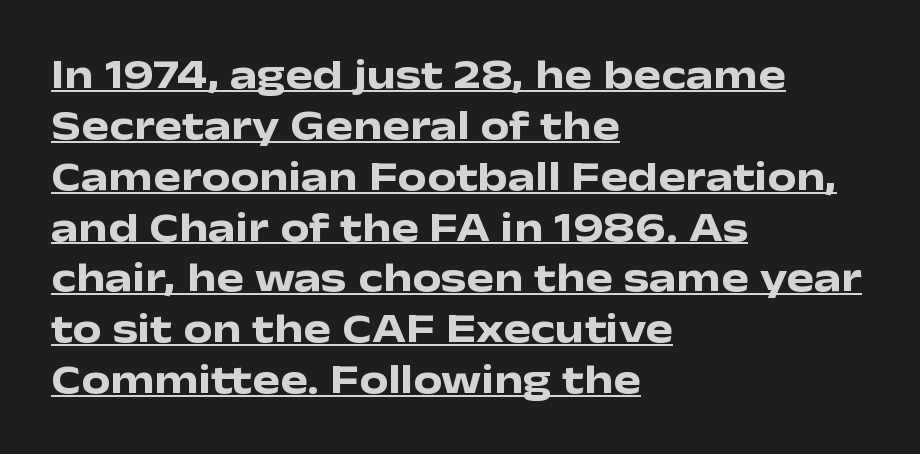
The image shows 41 px heavy, wide sans-serif type, upright; set left-aligned, line spacing 1.24x, normal letter spacing, underlined; low stroke contrast and a medium x-height.
